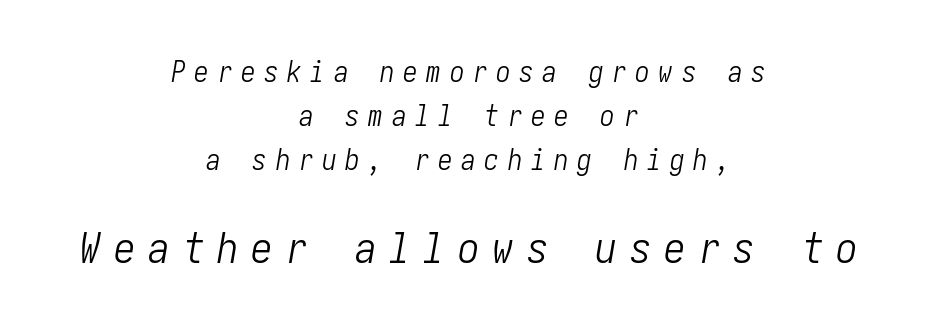
The image shows 43 px light, condensed type, italic (leaning right); set centered, normal line spacing (1.52x), unusually wide letter spacing (+0.3 em), not underlined; the second (bottom) block is 1.48x larger; low stroke contrast and a medium x-height.
